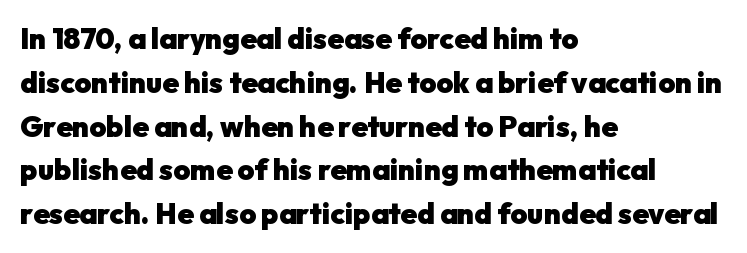
Q: Is the text bold? A: Yes.
Q: Is the text italic (slanted)? A: No, it is upright.
Q: Is the typeface a serif or a sans-serif typeface? A: Sans-serif.
Q: Is the text underlined? A: No.
Q: How is the paragraph aligned? A: Left-aligned.
Q: Is the spacing between letters normal or unusually wide? A: Normal.
Q: Is the spacing between lines tight, normal or loose? A: Normal.
Q: Width (condensed, normal, or wide)? A: Normal.
Q: Stroke contrast? A: Low.
Q: x-height? A: Medium.
Q: Monospaced? A: No.
